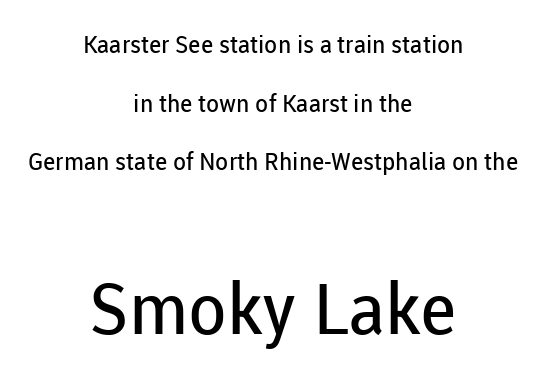
The strokes are not fattened; the text isn't bold. Is there any slant? The stems are plumb. In terms of letterspacing, this is plain default setting. Leading is clearly above the norm, producing a sparse column. Think of a printed novel: that variable character pitch is what you see here. Whoever set this made the second block the dominant, larger element.
